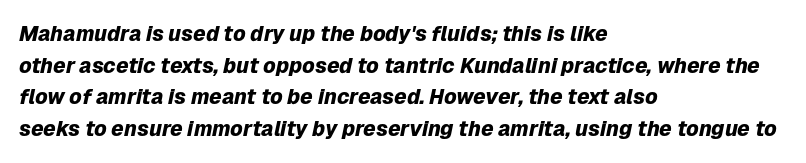
Posture: slanted. A typesetter would call this leading conventional body-copy spacing. Characters follow at the spacing the type designer built in. The face used here has the dense, thick strokes of a bold. The string is rendered with underlining switched off.
